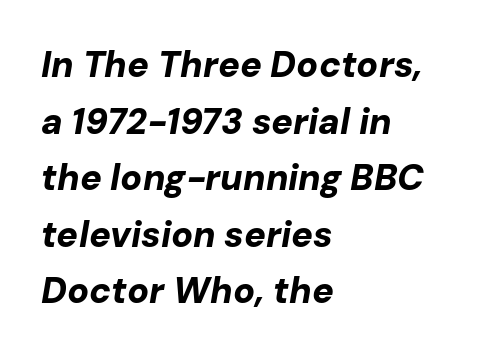
The image shows 36 px bold type, italic (leaning right); set left-aligned, normal line spacing (1.57x), normal letter spacing, not underlined; low stroke contrast and a medium x-height.
